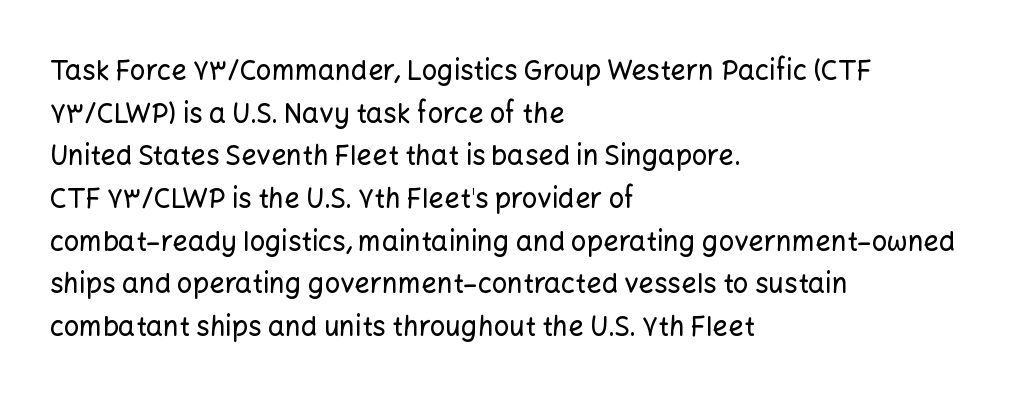
Q: Is the text italic (slanted)? A: No, it is upright.
Q: Is the text underlined? A: No.
Q: How is the paragraph aligned? A: Left-aligned.
Q: Is the spacing between letters normal or unusually wide? A: Normal.
Q: Is the spacing between lines tight, normal or loose? A: Normal.
